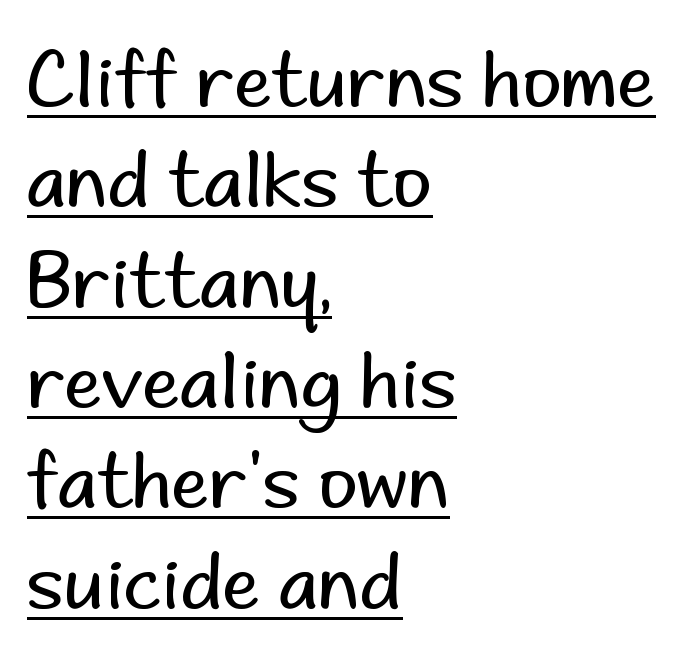
Q: Is the text bold? A: No.
Q: Is the text italic (slanted)? A: No, it is upright.
Q: Is the typeface a serif or a sans-serif typeface? A: Sans-serif.
Q: Is the text underlined? A: Yes.
Q: How is the paragraph aligned? A: Left-aligned.
Q: Is the spacing between letters normal or unusually wide? A: Normal.
Q: Is the spacing between lines tight, normal or loose? A: Normal.
Q: Width (condensed, normal, or wide)? A: Normal.
Q: Stroke contrast? A: Low.
Q: x-height? A: Small.
Q: Monospaced? A: No.
